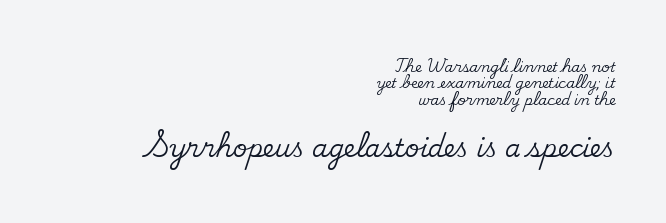
The image shows 25 px text type; set right-aligned, line spacing 1.17x, normal letter spacing, not underlined; the second (bottom) block is 1.79x larger.
